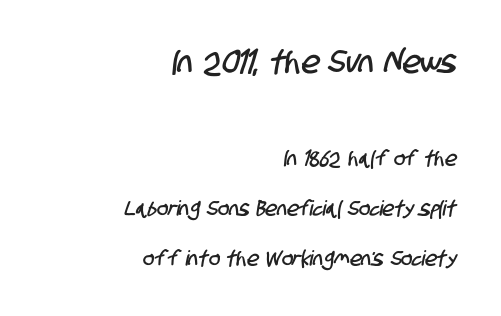
Q: Is the typeface a serif or a sans-serif typeface? A: Sans-serif.
Q: Is the text underlined? A: No.
Q: How is the paragraph aligned? A: Right-aligned.
Q: Is the spacing between letters normal or unusually wide? A: Normal.
Q: Is the spacing between lines tight, normal or loose? A: Loose.
Q: Which block of text is set in a larger size, the first (top) or the second (bottom)? A: The first (top) one.
Q: Width (condensed, normal, or wide)? A: Condensed.
Q: Stroke contrast? A: Low.
Q: x-height? A: Large.
Q: Monospaced? A: No.
